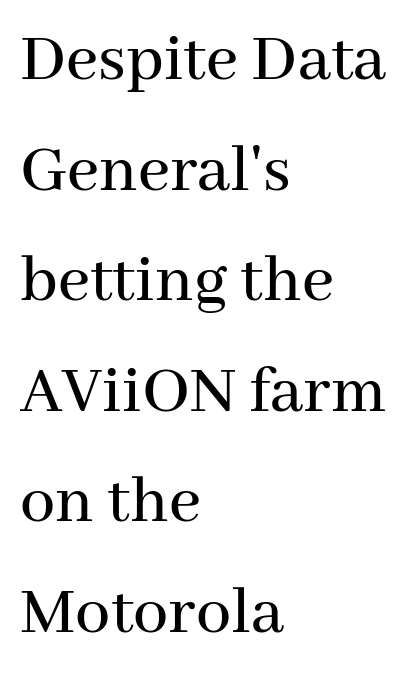
Q: Is the text italic (slanted)? A: No, it is upright.
Q: Is the typeface a serif or a sans-serif typeface? A: Serif.
Q: Is the text underlined? A: No.
Q: How is the paragraph aligned? A: Left-aligned.
Q: Is the spacing between letters normal or unusually wide? A: Normal.
Q: Is the spacing between lines tight, normal or loose? A: Normal.
Q: Width (condensed, normal, or wide)? A: Normal.
Q: Stroke contrast? A: Medium.
Q: x-height? A: Medium.
Q: Monospaced? A: No.
